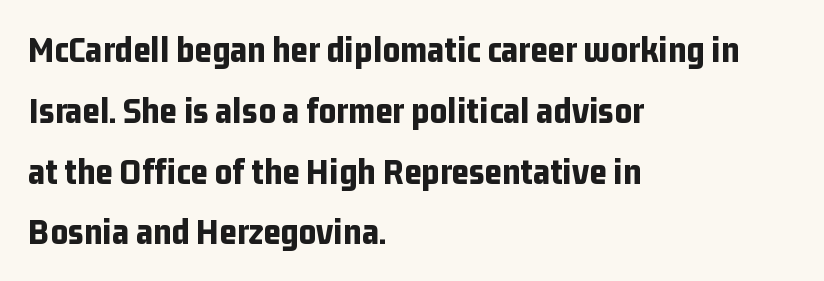
Q: Is the text bold? A: Yes.
Q: Is the text italic (slanted)? A: No, it is upright.
Q: Is the typeface a serif or a sans-serif typeface? A: Sans-serif.
Q: Is the text underlined? A: No.
Q: How is the paragraph aligned? A: Left-aligned.
Q: Is the spacing between letters normal or unusually wide? A: Normal.
Q: Is the spacing between lines tight, normal or loose? A: Normal.
Q: Width (condensed, normal, or wide)? A: Condensed.
Q: Stroke contrast? A: Low.
Q: x-height? A: Medium.
Q: Monospaced? A: No.
